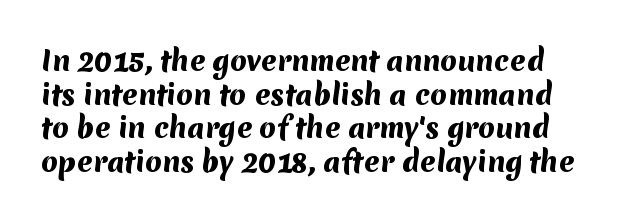
Q: Is the text bold? A: Yes.
Q: Is the text underlined? A: No.
Q: Is the spacing between letters normal or unusually wide? A: Normal.
Q: Is the spacing between lines tight, normal or loose? A: Normal.
